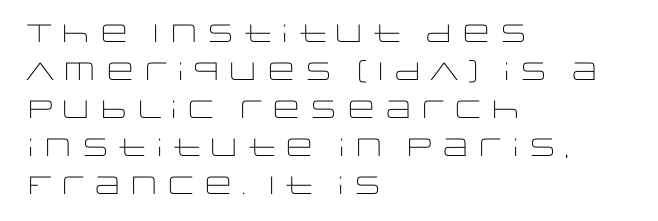
The font's upright variant was chosen for this text. The specimen omits any rule beneath the text block's lines. All the whitespace from short lines collects on the right. Tracking here is standard; glyphs follow each other at the usual distance.
